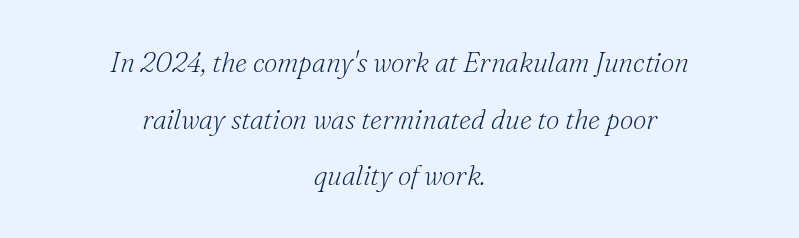
The image shows 27 px text type, italic (leaning right); set centered, loose line spacing (2.1x), normal letter spacing, not underlined.
